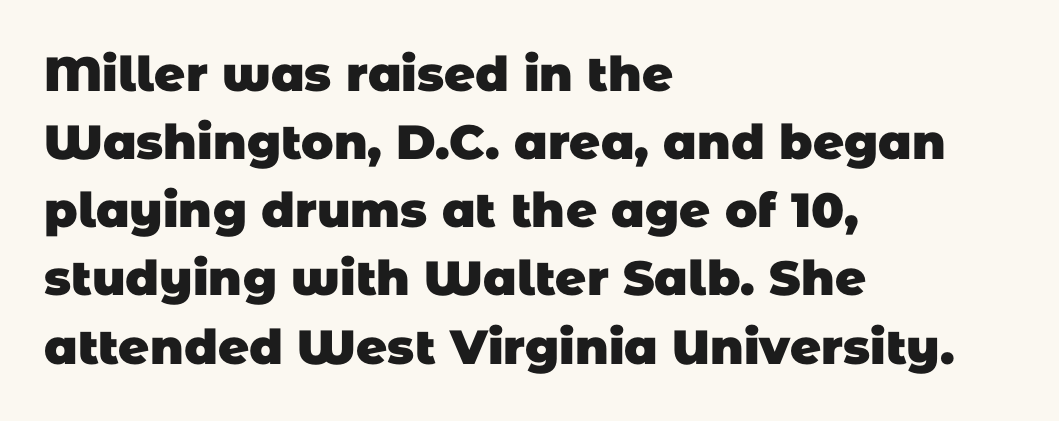
Q: Is the text bold? A: Yes.
Q: Is the typeface a serif or a sans-serif typeface? A: Sans-serif.
Q: Is the text underlined? A: No.
Q: How is the paragraph aligned? A: Left-aligned.
Q: Is the spacing between letters normal or unusually wide? A: Normal.
Q: Is the spacing between lines tight, normal or loose? A: Normal.
Q: Width (condensed, normal, or wide)? A: Normal.
Q: Stroke contrast? A: Low.
Q: x-height? A: Large.
Q: Monospaced? A: No.
